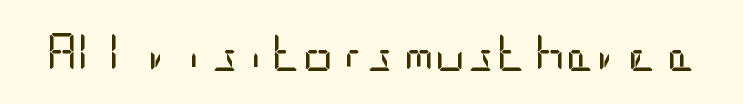
{"serif": "no", "italic": "no", "bold": "no", "weight": "regular", "width": "condensed", "stroke_contrast": "low", "x_height": "large", "underline": "no", "letter_spacing": "normal", "letter_spacing_em": 0.0, "glyph_px": 38}
